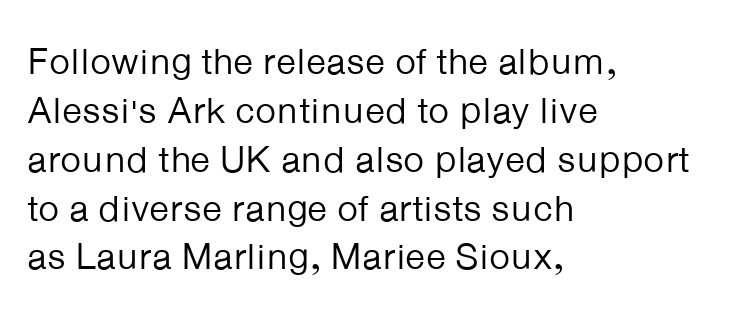
{"serif": "no", "italic": "no", "bold": "no", "weight": "regular", "width": "normal", "stroke_contrast": "low", "x_height": "medium", "monospaced": "no", "underline": "no", "align": "left", "line_spacing": "normal", "line_spacing_ratio": 1.32, "letter_spacing": "normal", "letter_spacing_em": 0.0, "glyph_px": 37}
